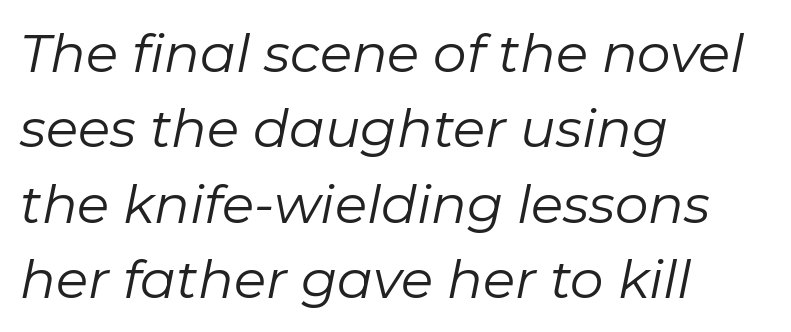
The text carries the slant typical of an italic or oblique font. Letter spacing: default. The paragraph has a hard left edge and a soft right edge. Type without underlining. Note the varied advance widths — an 'i' is clearly narrower than an 'm'. Is there much room between lines? A standard amount, neither cramped nor airy.
